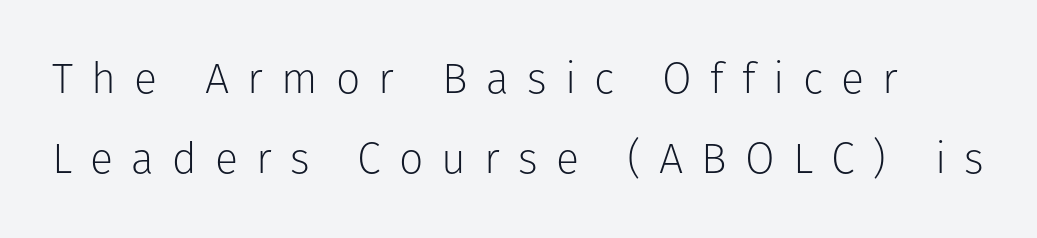
The characters display no serif detailing; their extremities are plain. The letters advance in unequal steps, a hallmark of proportional type. Between one letter and the next there's a generous, obvious gap. Rule under the text: the space is simply empty. The font's upright variant was chosen for this text. The strokes carry an ordinary text weight at most.
